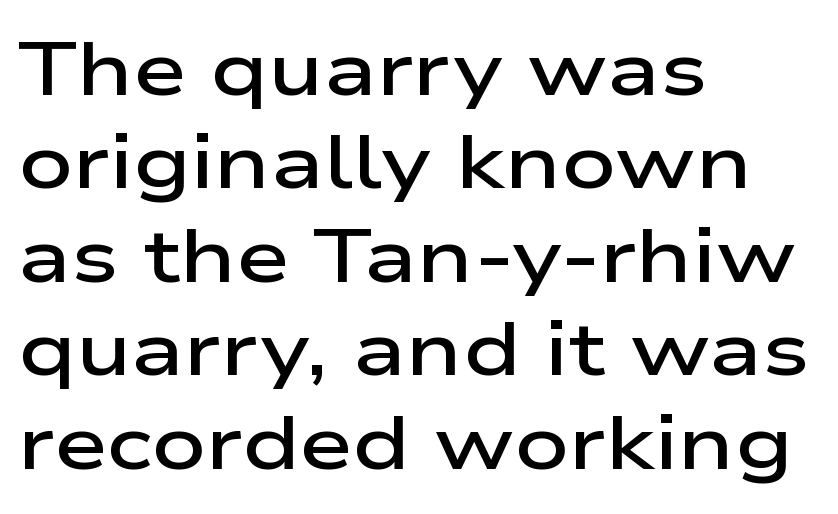
The image shows 76 px semibold, wide sans-serif type, upright; set left-aligned, line spacing 1.23x, normal letter spacing, not underlined; low stroke contrast and a medium x-height.
